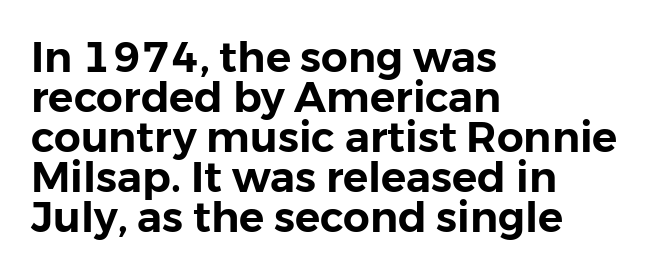
{"serif": "no", "italic": "no", "width": "normal", "stroke_contrast": "low", "x_height": "medium", "monospaced": "no", "underline": "no", "align": "left", "line_spacing": "tight", "line_spacing_ratio": 0.95, "letter_spacing": "normal", "letter_spacing_em": 0.0, "glyph_px": 42}
